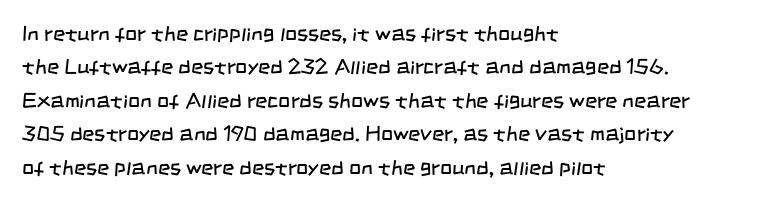
The image shows 21 px text type; set left-aligned, normal line spacing (1.59x), normal letter spacing, not underlined.
